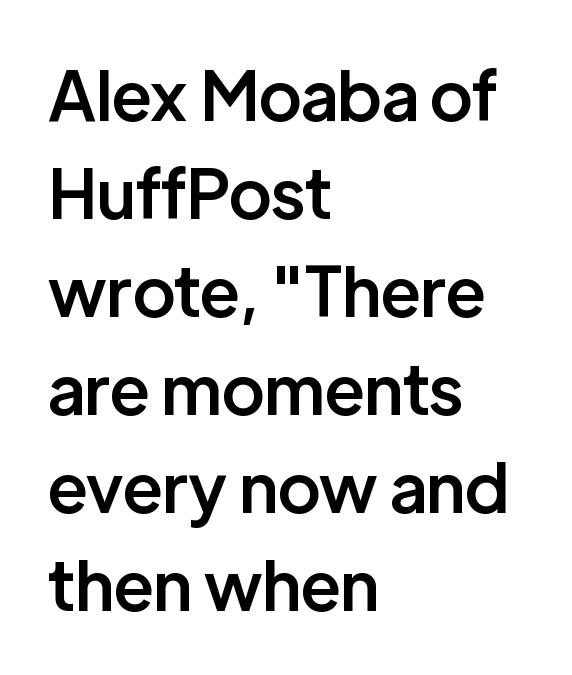
Q: Is the text bold? A: Semi-bold.
Q: Is the text italic (slanted)? A: No, it is upright.
Q: Is the typeface a serif or a sans-serif typeface? A: Sans-serif.
Q: Is the text underlined? A: No.
Q: How is the paragraph aligned? A: Left-aligned.
Q: Is the spacing between letters normal or unusually wide? A: Normal.
Q: Is the spacing between lines tight, normal or loose? A: Normal.
Q: Width (condensed, normal, or wide)? A: Normal.
Q: Stroke contrast? A: Low.
Q: x-height? A: Medium.
Q: Monospaced? A: No.
